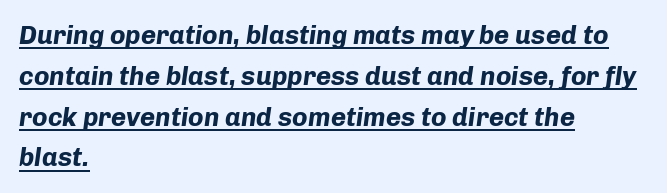
The image shows 26 px bold type, italic (leaning right); set left-aligned, normal line spacing (1.57x), normal letter spacing, underlined.
